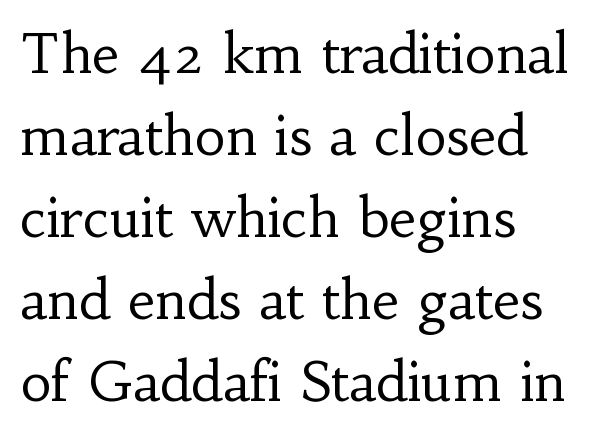
{"serif": "yes", "italic": "no", "bold": "no", "weight": "regular", "width": "normal", "stroke_contrast": "low", "x_height": "small", "monospaced": "no", "underline": "no", "align": "left", "line_spacing": "normal", "line_spacing_ratio": 1.52, "letter_spacing": "normal", "letter_spacing_em": 0.0, "glyph_px": 54}
